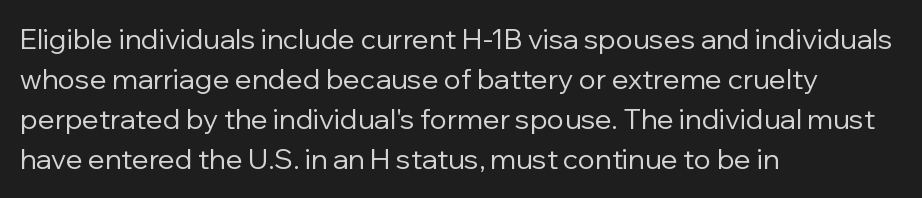
Q: Is the text bold? A: No.
Q: Is the text italic (slanted)? A: No, it is upright.
Q: Is the typeface a serif or a sans-serif typeface? A: Sans-serif.
Q: Is the text underlined? A: No.
Q: How is the paragraph aligned? A: Left-aligned.
Q: Is the spacing between letters normal or unusually wide? A: Normal.
Q: Is the spacing between lines tight, normal or loose? A: Normal.
Q: Width (condensed, normal, or wide)? A: Normal.
Q: Stroke contrast? A: Low.
Q: x-height? A: Medium.
Q: Monospaced? A: No.
